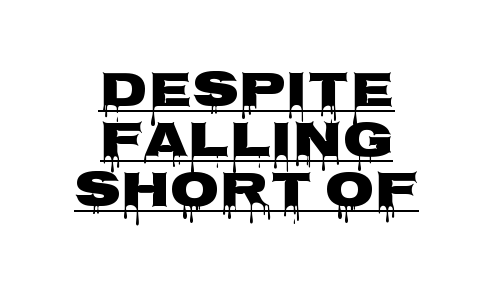
The image shows 51 px wide sans-serif type, upright; set centered, tight line spacing (0.98x), normal letter spacing, underlined; low stroke contrast and a large x-height.
